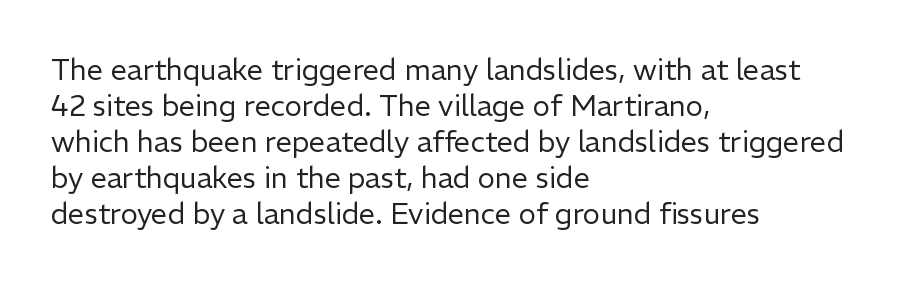
{"serif": "no", "italic": "no", "bold": "no", "weight": "regular", "width": "normal", "stroke_contrast": "low", "x_height": "medium", "monospaced": "no", "underline": "no", "align": "left", "line_spacing_ratio": 1.24, "letter_spacing": "normal", "letter_spacing_em": 0.0, "glyph_px": 29}
